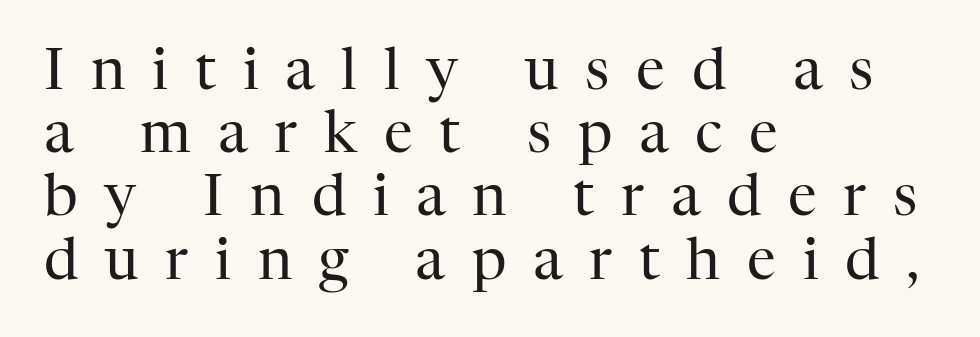
{"serif": "yes", "italic": "no", "bold": "no", "weight": "regular", "width": "normal", "stroke_contrast": "high", "x_height": "medium", "monospaced": "no", "underline": "no", "align": "left", "line_spacing": "tight", "line_spacing_ratio": 1.09, "letter_spacing": "wide", "letter_spacing_em": 0.46, "glyph_px": 58}
